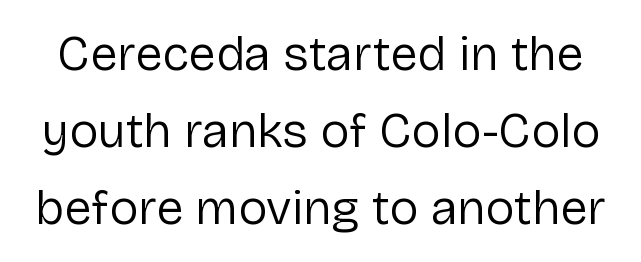
The image shows 49 px regular-weight sans-serif type, upright; set normal line spacing (1.57x), normal letter spacing, not underlined; low stroke contrast and a medium x-height.
